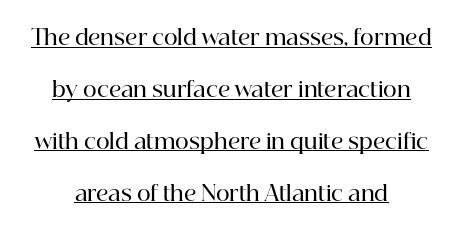
Q: Is the text bold? A: Semi-bold.
Q: Is the text italic (slanted)? A: No, it is upright.
Q: Is the text underlined? A: Yes.
Q: How is the paragraph aligned? A: Centered.
Q: Is the spacing between letters normal or unusually wide? A: Normal.
Q: Is the spacing between lines tight, normal or loose? A: Loose.
